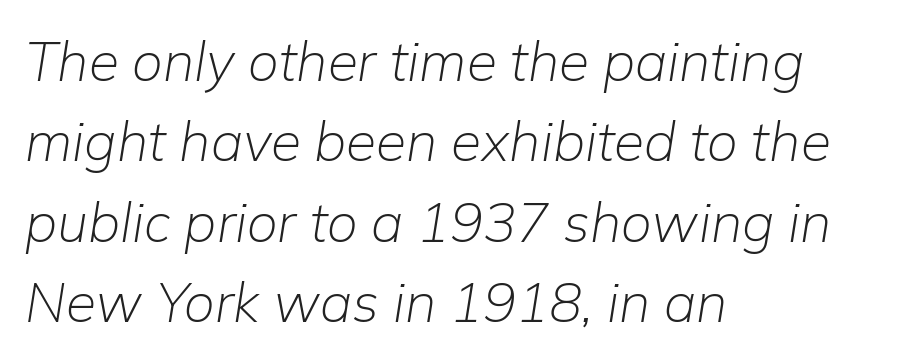
Line starts are locked; line ends wander. Yep, that's italic — everything's leaning. The line-height multiplier appears to be the usual default. Anything drawn beneath the words? Only blank space. The characters are drawn with everyday or finer stroke widths.
